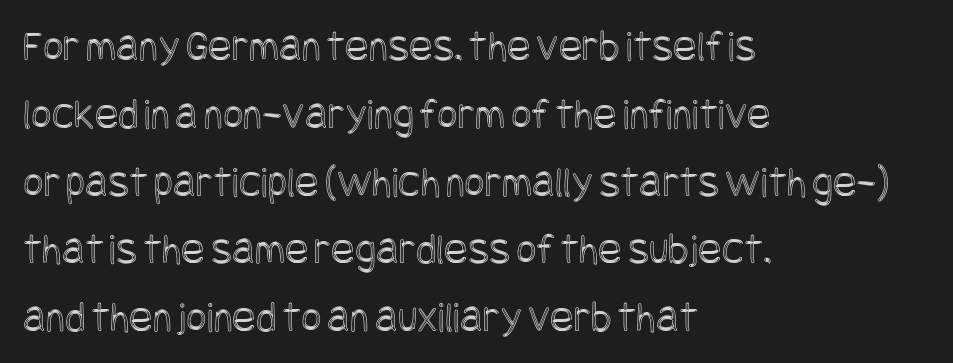
Q: Is the text italic (slanted)? A: No, it is upright.
Q: Is the text underlined? A: No.
Q: How is the paragraph aligned? A: Left-aligned.
Q: Is the spacing between letters normal or unusually wide? A: Normal.
Q: Is the spacing between lines tight, normal or loose? A: Normal.
Q: Width (condensed, normal, or wide)? A: Condensed.
Q: x-height? A: Large.
